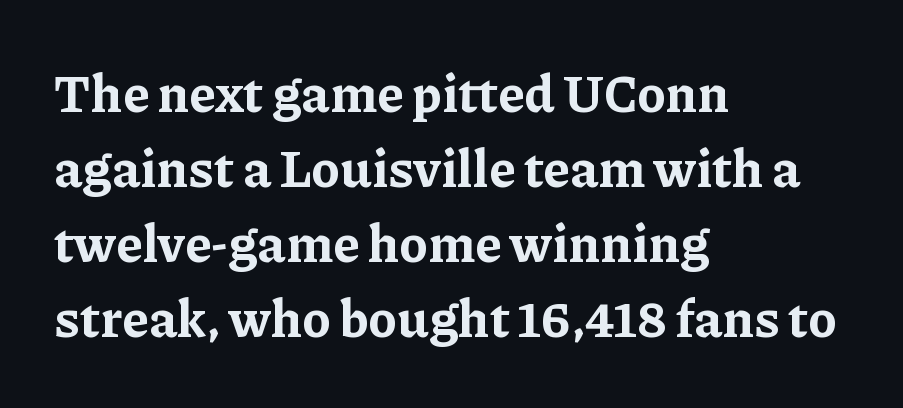
The image shows 52 px bold serif type, upright; set left-aligned, normal line spacing (1.44x), normal letter spacing, not underlined; low stroke contrast and a medium x-height.
